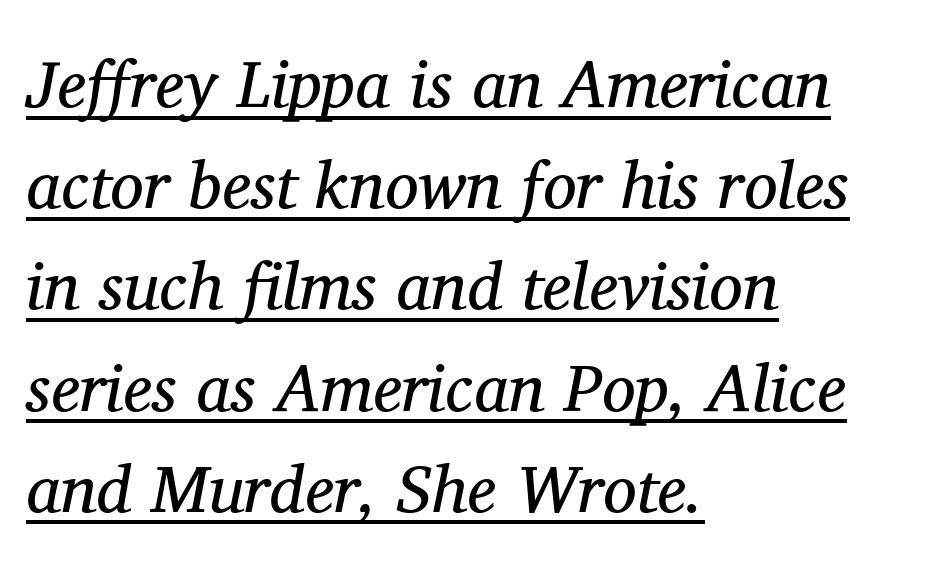
The image shows 67 px regular-weight serif type, italic (leaning right); set left-aligned, normal line spacing (1.51x), normal letter spacing, underlined; medium stroke contrast and a medium x-height.
